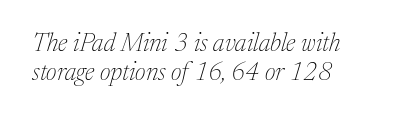
Q: Is the text bold? A: No.
Q: Is the text italic (slanted)? A: Yes, it leans right by about 17 degrees.
Q: Is the text underlined? A: No.
Q: How is the paragraph aligned? A: Left-aligned.
Q: Is the spacing between letters normal or unusually wide? A: Normal.
